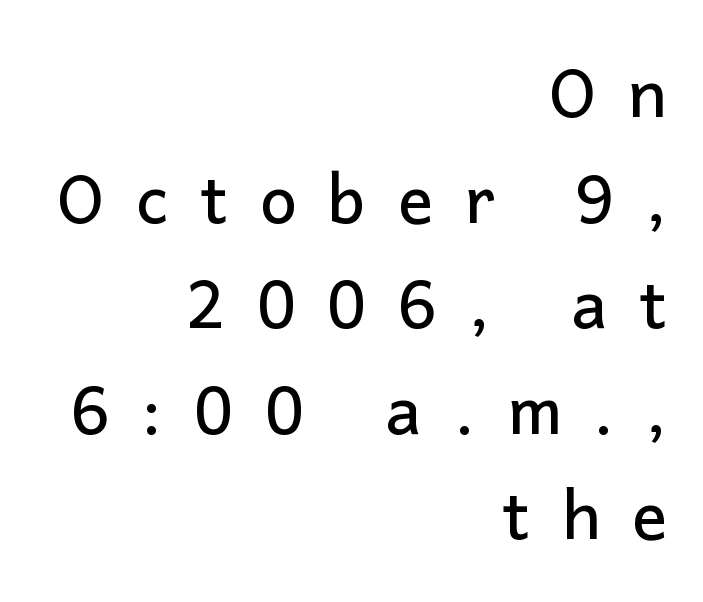
The tracking reads as deliberately expanded to a designer's eye. Type without underlining. Leading: standard. Short and long lines alike share a common ending point at right. Serif or sans? Sans — the stroke terminals are bare. Each letter keeps its own natural width here, so spacing adapts to shape.
